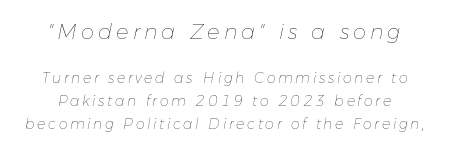
Q: Is the text bold? A: No.
Q: Is the text italic (slanted)? A: Yes, it leans right by about 11 degrees.
Q: Is the text underlined? A: No.
Q: Is the spacing between lines tight, normal or loose? A: Normal.
Q: Which block of text is set in a larger size, the first (top) or the second (bottom)? A: The first (top) one.
